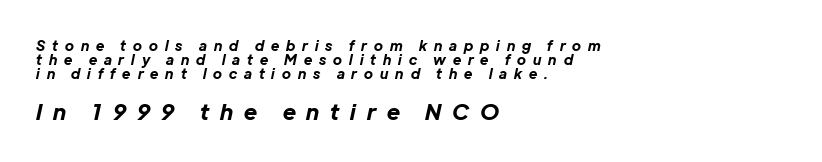
{"italic": "yes", "lean": "right", "slant_degrees": 12, "bold": "yes", "underline": "no", "align": "left", "line_spacing": "tight", "line_spacing_ratio": 1.01, "letter_spacing": "wide", "letter_spacing_em": 0.5, "larger_block": "second", "size_ratio": 1.57, "glyph_px": 22}
